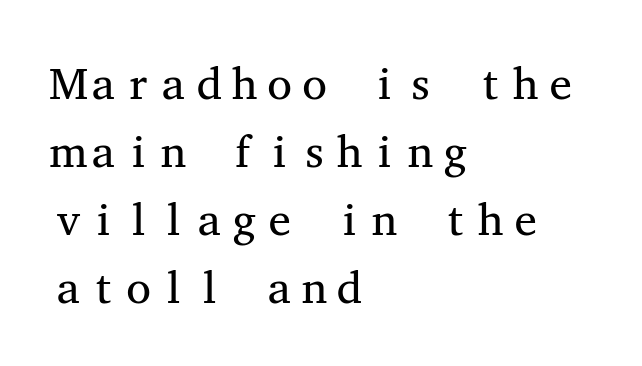
The image shows 45 px regular-weight, wide serif type, upright, monospaced; set left-aligned, normal line spacing (1.51x), normal letter spacing, not underlined; medium stroke contrast and a medium x-height.
